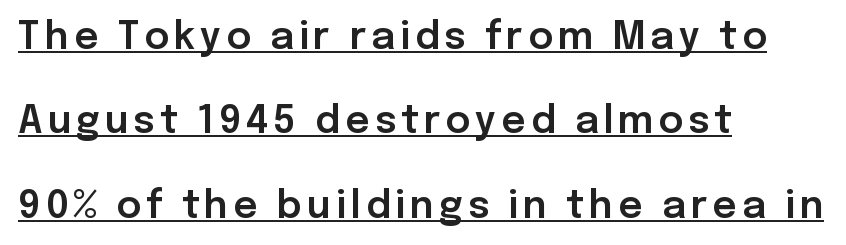
Leading: increased. Every stem runs plumb, perpendicular to the baseline. Does the copy run flush right? No — it runs flush left. Notice how a bar underscores the lettering throughout.
